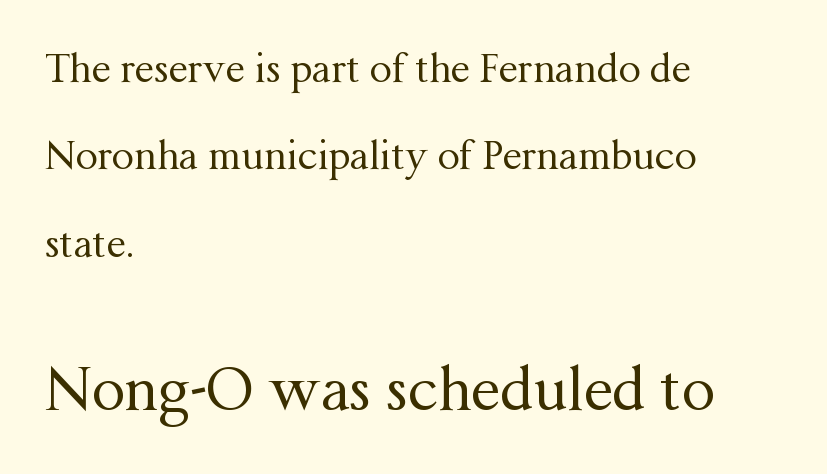
The image shows 59 px regular-weight serif type, upright; set left-aligned, loose line spacing (2.24x), normal letter spacing, not underlined; the second (bottom) block is 1.51x larger; medium stroke contrast and a medium x-height.
